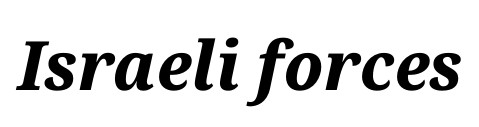
Q: Is the text bold? A: Yes.
Q: Is the text italic (slanted)? A: Yes, it leans right by about 12 degrees.
Q: Is the text underlined? A: No.
Q: Is the spacing between letters normal or unusually wide? A: Normal.
Q: Width (condensed, normal, or wide)? A: Normal.
Q: Stroke contrast? A: Medium.
Q: x-height? A: Medium.
Q: Monospaced? A: No.
